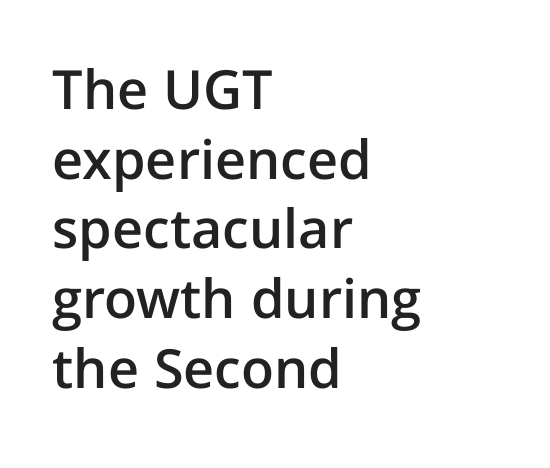
Q: Is the text bold? A: Semi-bold.
Q: Is the text italic (slanted)? A: No, it is upright.
Q: Is the typeface a serif or a sans-serif typeface? A: Sans-serif.
Q: Is the text underlined? A: No.
Q: How is the paragraph aligned? A: Left-aligned.
Q: Is the spacing between letters normal or unusually wide? A: Normal.
Q: Is the spacing between lines tight, normal or loose? A: Normal.
Q: Width (condensed, normal, or wide)? A: Normal.
Q: Stroke contrast? A: Low.
Q: x-height? A: Medium.
Q: Monospaced? A: No.
